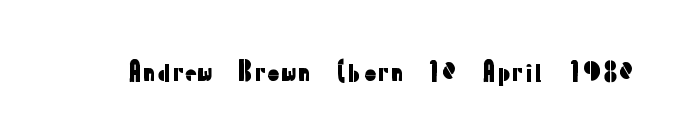
{"italic": "no", "underline": "no", "letter_spacing": "normal", "letter_spacing_em": 0.0, "glyph_px": 24}
